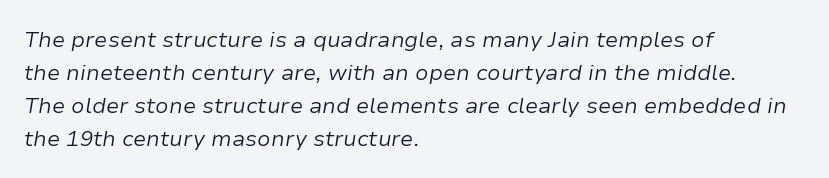
The image shows 22 px text type, italic (leaning right); set left-aligned, normal line spacing (1.5x), normal letter spacing, not underlined.
